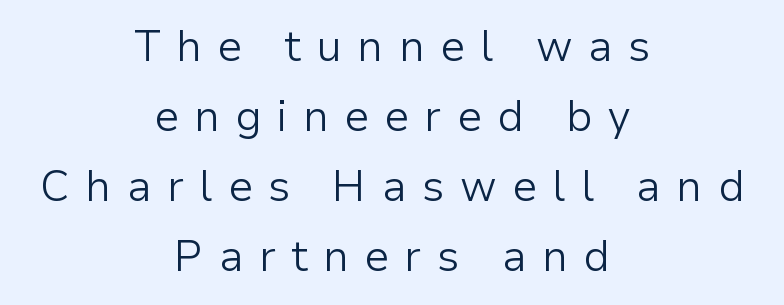
The image shows 43 px light sans-serif type, upright; set centered, normal line spacing (1.63x), unusually wide letter spacing (+0.36 em), not underlined; low stroke contrast and a medium x-height.
